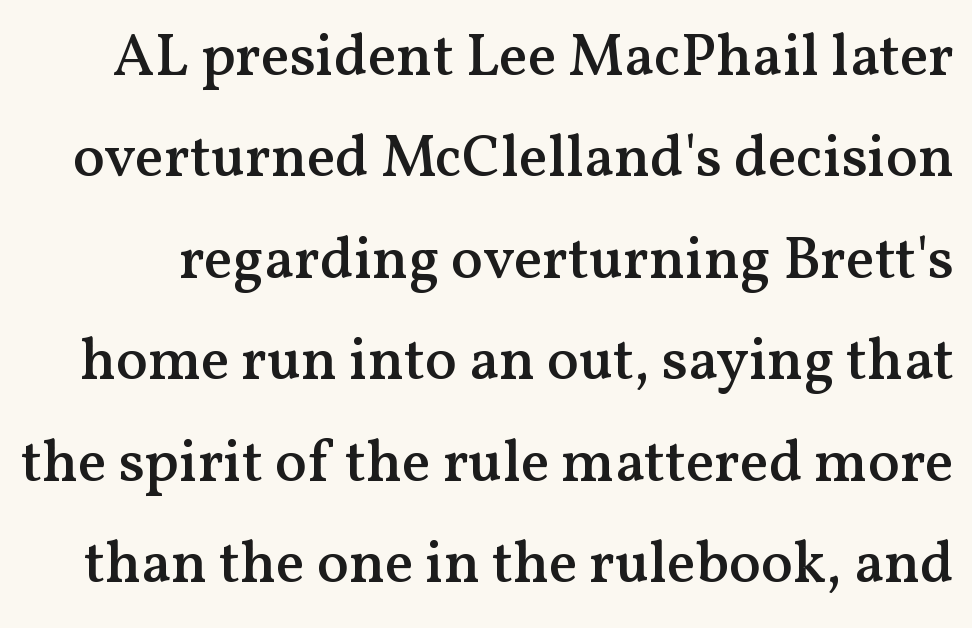
The image shows 59 px semibold serif type, upright; set line spacing 1.72x, normal letter spacing, not underlined; medium stroke contrast and a medium x-height.
